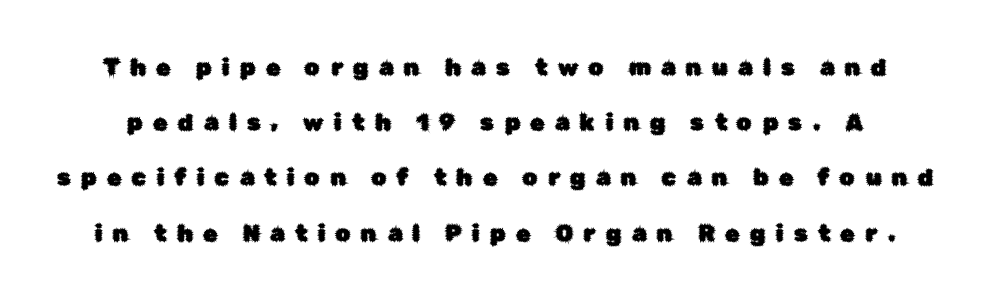
Q: Is the text italic (slanted)? A: No, it is upright.
Q: Is the text underlined? A: No.
Q: Is the spacing between letters normal or unusually wide? A: Unusually wide.
Q: Is the spacing between lines tight, normal or loose? A: Loose.
